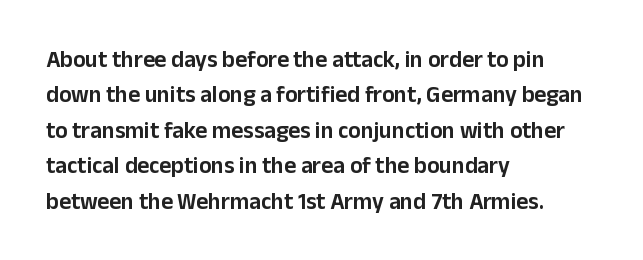
The image shows 23 px text type, upright; set left-aligned, normal line spacing (1.54x), normal letter spacing, not underlined.
